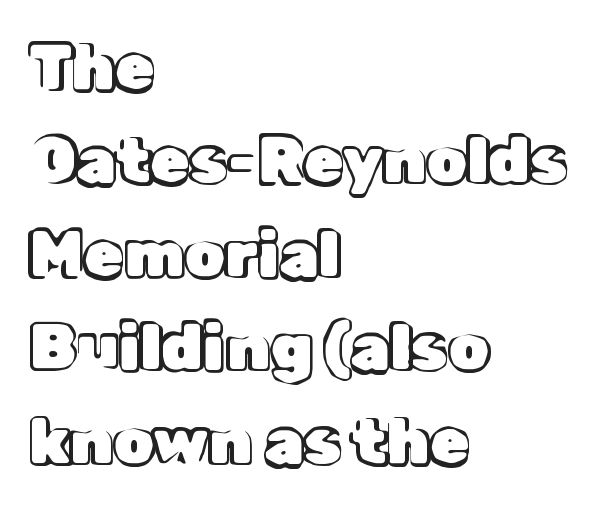
The image shows 64 px text type, upright; set left-aligned, normal line spacing (1.46x), normal letter spacing, not underlined; a medium x-height.
